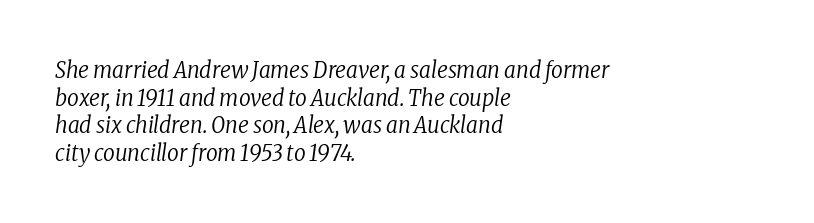
{"italic": "yes", "lean": "right", "slant_degrees": 8, "bold": "no", "underline": "no", "align": "left", "line_spacing_ratio": 1.2, "letter_spacing": "normal", "letter_spacing_em": 0.0, "glyph_px": 23}
